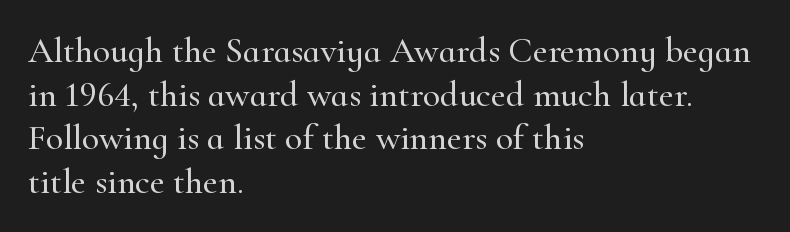
Q: Is the text italic (slanted)? A: No, it is upright.
Q: Is the typeface a serif or a sans-serif typeface? A: Serif.
Q: Is the text underlined? A: No.
Q: How is the paragraph aligned? A: Left-aligned.
Q: Is the spacing between letters normal or unusually wide? A: Normal.
Q: Width (condensed, normal, or wide)? A: Normal.
Q: Stroke contrast? A: High.
Q: x-height? A: Small.
Q: Monospaced? A: No.
